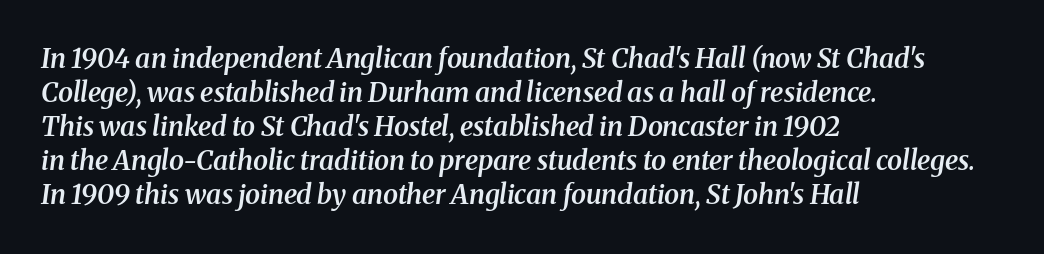
Q: Is the text bold? A: Semi-bold.
Q: Is the text italic (slanted)? A: Yes, it leans right by about 8 degrees.
Q: Is the text underlined? A: No.
Q: How is the paragraph aligned? A: Left-aligned.
Q: Is the spacing between letters normal or unusually wide? A: Normal.
Q: Is the spacing between lines tight, normal or loose? A: Normal.
